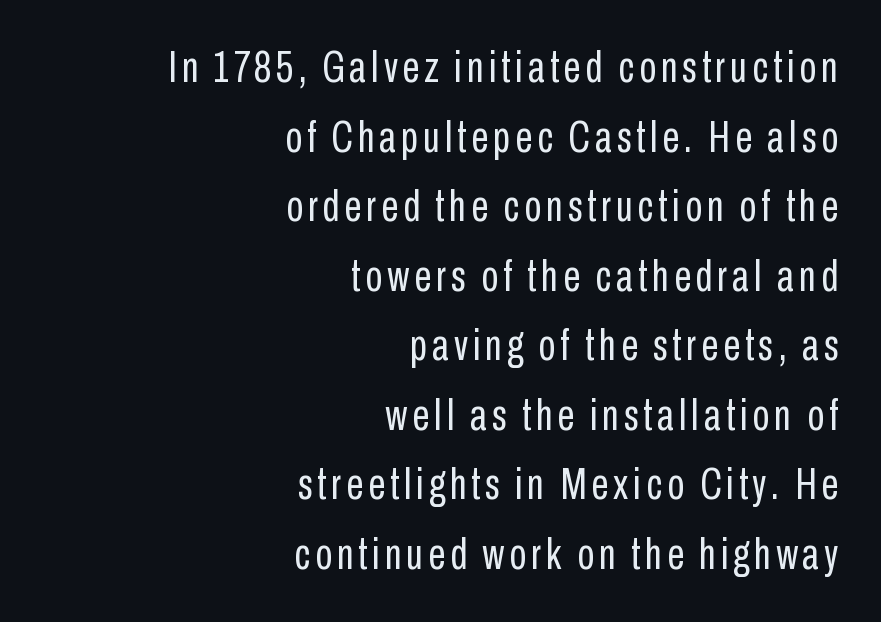
The image shows 44 px regular-weight, condensed sans-serif type, upright; set right-aligned, normal line spacing (1.58x), not underlined; low stroke contrast and a medium x-height.
